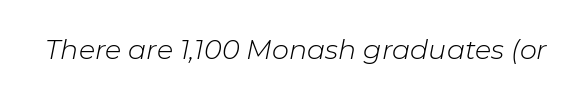
The image shows 27 px text type, italic (leaning right); set normal letter spacing, not underlined.
